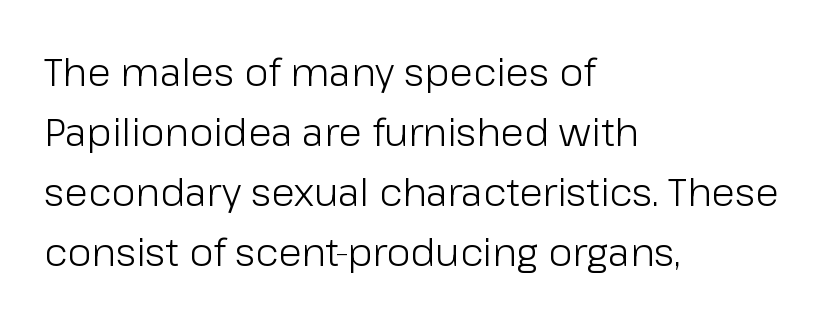
Descender tails drop into unmarked territory. Caption: multi-line text, flush left, ragged right. Quick note: not italic, upright. This sample has the flowing, uneven cadence of proportional lettering. Regular leading.
